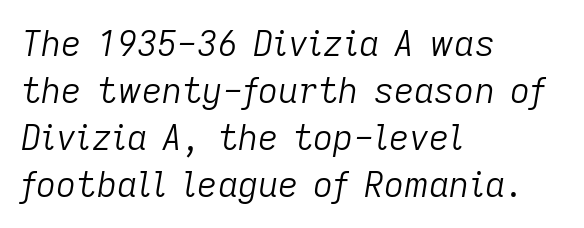
{"italic": "yes", "lean": "right", "slant_degrees": 9, "bold": "no", "weight": "light", "width": "normal", "stroke_contrast": "low", "x_height": "medium", "monospaced": "no", "underline": "no", "align": "left", "line_spacing": "normal", "line_spacing_ratio": 1.34, "letter_spacing": "normal", "letter_spacing_em": 0.0, "glyph_px": 35}
